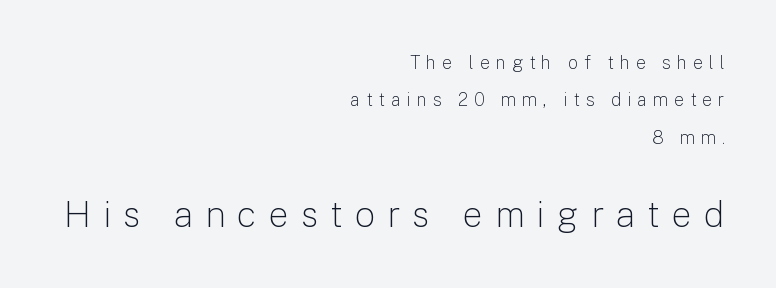
Q: Is the text bold? A: No.
Q: Is the text italic (slanted)? A: No, it is upright.
Q: Is the typeface a serif or a sans-serif typeface? A: Sans-serif.
Q: Is the text underlined? A: No.
Q: How is the paragraph aligned? A: Right-aligned.
Q: Is the spacing between letters normal or unusually wide? A: Unusually wide.
Q: Is the spacing between lines tight, normal or loose? A: Loose.
Q: Which block of text is set in a larger size, the first (top) or the second (bottom)? A: The second (bottom) one.
Q: Width (condensed, normal, or wide)? A: Normal.
Q: Stroke contrast? A: Low.
Q: x-height? A: Medium.
Q: Monospaced? A: No.
